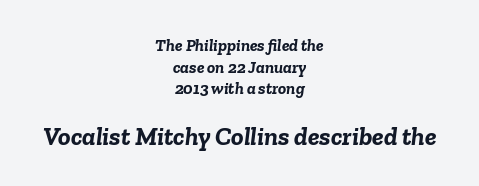
{"italic": "yes", "lean": "right", "slant_degrees": 6, "bold": "yes", "underline": "no", "align": "center", "line_spacing": "normal", "line_spacing_ratio": 1.27, "letter_spacing": "normal", "letter_spacing_em": 0.0, "larger_block": "second", "size_ratio": 1.53, "glyph_px": 26}
